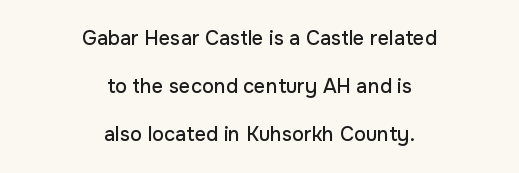
{"italic": "no", "underline": "no", "align": "center", "line_spacing": "loose", "line_spacing_ratio": 2.4, "letter_spacing": "normal", "letter_spacing_em": 0.0, "glyph_px": 20}
